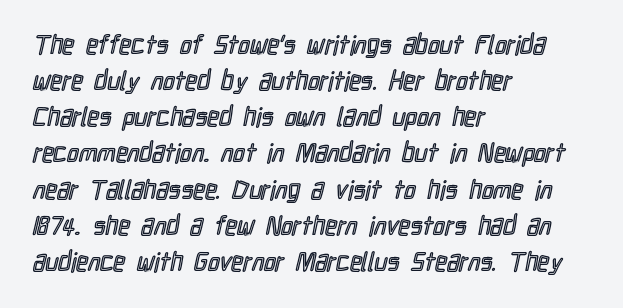
The image shows 26 px text type; set left-aligned, normal line spacing (1.39x), normal letter spacing, not underlined.
